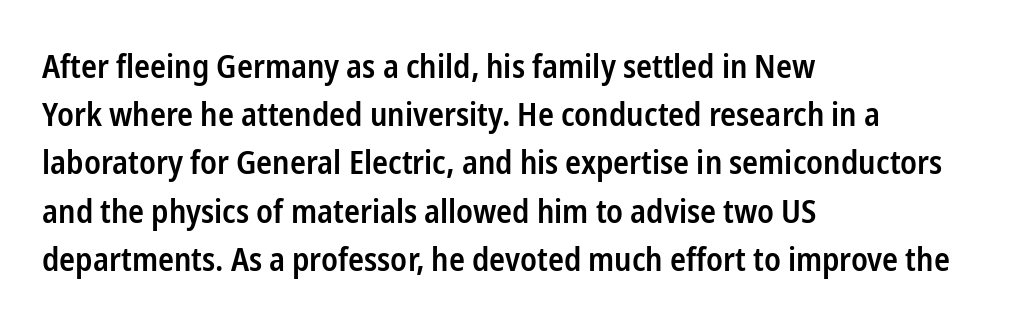
{"serif": "no", "italic": "no", "bold": "semi", "weight": "semibold", "width": "condensed", "stroke_contrast": "low", "x_height": "medium", "monospaced": "no", "underline": "no", "align": "left", "line_spacing": "normal", "line_spacing_ratio": 1.46, "letter_spacing": "normal", "letter_spacing_em": 0.0, "glyph_px": 33}
